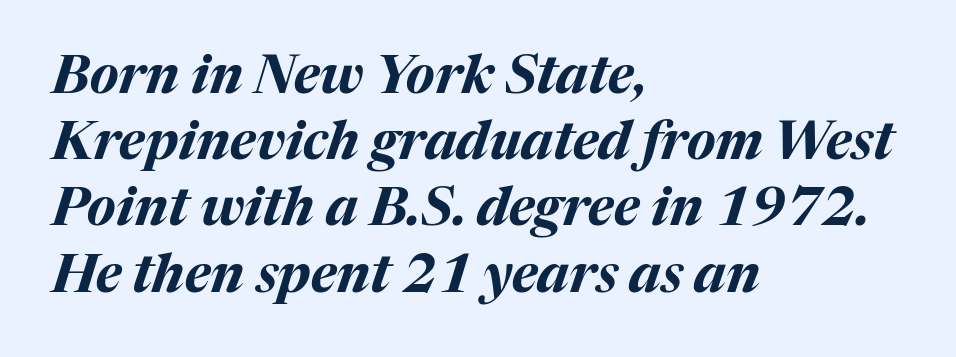
Q: Is the text bold? A: Yes.
Q: Is the text italic (slanted)? A: Yes, it leans right by about 17 degrees.
Q: Is the text underlined? A: No.
Q: How is the paragraph aligned? A: Left-aligned.
Q: Is the spacing between letters normal or unusually wide? A: Normal.
Q: Is the spacing between lines tight, normal or loose? A: Normal.
Q: Width (condensed, normal, or wide)? A: Normal.
Q: Stroke contrast? A: Medium.
Q: x-height? A: Medium.
Q: Monospaced? A: No.
